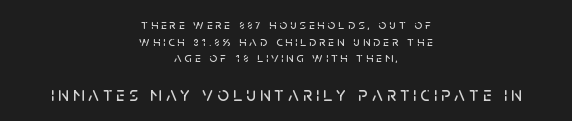
The image shows 20 px text type, upright; set centered, line spacing 1.18x, unusually wide letter spacing (+0.2 em), not underlined; the second (bottom) block is 1.43x larger.
